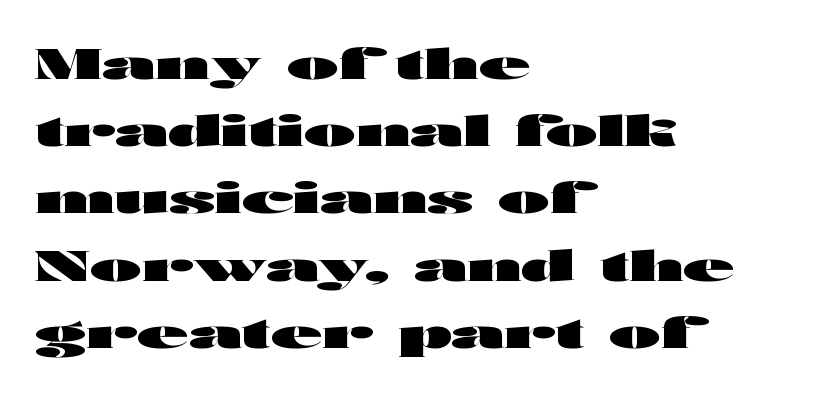
Q: Is the text bold? A: Yes.
Q: Is the text italic (slanted)? A: No, it is upright.
Q: Is the typeface a serif or a sans-serif typeface? A: Sans-serif.
Q: Is the text underlined? A: No.
Q: How is the paragraph aligned? A: Left-aligned.
Q: Is the spacing between letters normal or unusually wide? A: Normal.
Q: Is the spacing between lines tight, normal or loose? A: Normal.
Q: Width (condensed, normal, or wide)? A: Wide.
Q: Stroke contrast? A: High.
Q: x-height? A: Medium.
Q: Monospaced? A: No.
